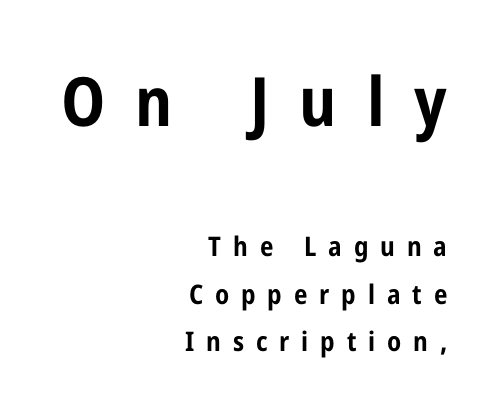
The image shows 68 px bold, condensed sans-serif type, upright; set right-aligned, line spacing 1.76x, unusually wide letter spacing (+0.44 em), not underlined; the first (top) block is 2.52x larger; low stroke contrast and a medium x-height.
